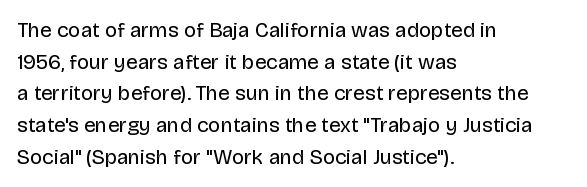
Style check: upright. Leftover space on each line is placed entirely after the last word. The rows are spaced the way most documents space them. The font is comparable to plain body text, perhaps lighter. Honestly, there is no underline to notice here at all. Nobody touched the tracking dial on this one.
